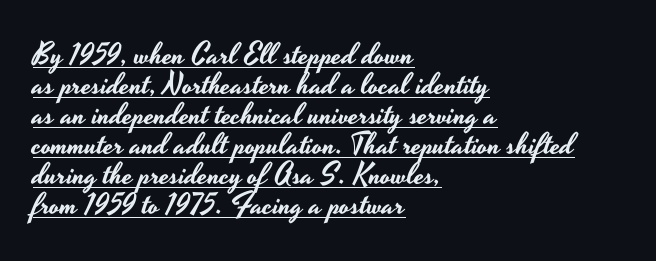
{"serif": "no", "width": "wide", "stroke_contrast": "low", "x_height": "small", "monospaced": "no", "underline": "yes", "align": "left", "line_spacing": "tight", "line_spacing_ratio": 1.0, "letter_spacing": "normal", "letter_spacing_em": 0.0, "glyph_px": 30}
